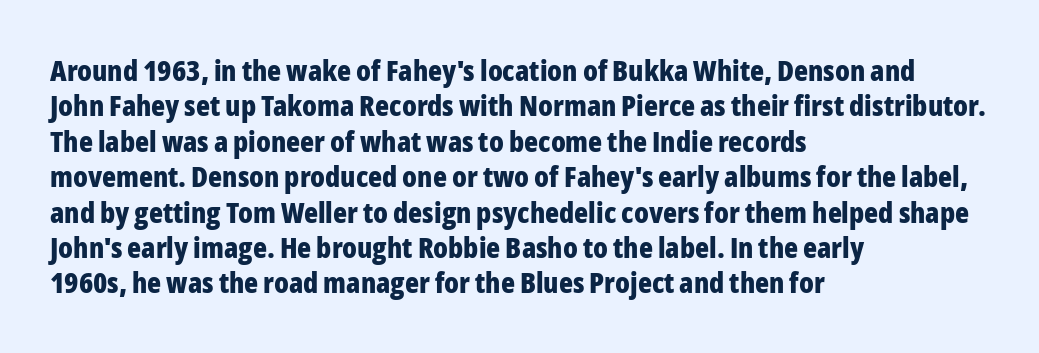
Q: Is the text bold? A: Yes.
Q: Is the text italic (slanted)? A: No, it is upright.
Q: Is the typeface a serif or a sans-serif typeface? A: Sans-serif.
Q: Is the text underlined? A: No.
Q: How is the paragraph aligned? A: Left-aligned.
Q: Is the spacing between letters normal or unusually wide? A: Normal.
Q: Width (condensed, normal, or wide)? A: Condensed.
Q: Stroke contrast? A: Low.
Q: x-height? A: Medium.
Q: Monospaced? A: No.
